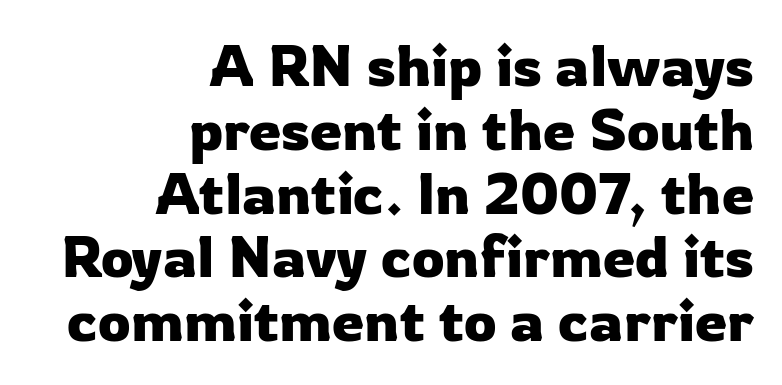
Each new line begins almost immediately beneath the previous one. Font category for this specimen: sans-serif. Just letters on the line, the space beneath them empty. Upright lettering throughout. All the whitespace from short lines collects on the left.
